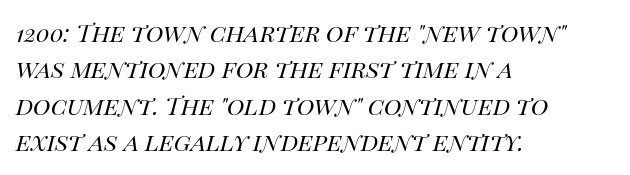
The image shows 24 px text type, italic (leaning right); set left-aligned, normal line spacing (1.52x), normal letter spacing, not underlined.
